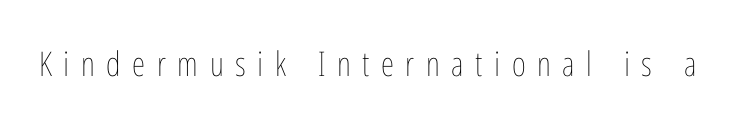
The image shows 34 px thin, condensed type, upright; set unusually wide letter spacing (+0.34 em), not underlined; low stroke contrast and a medium x-height.
